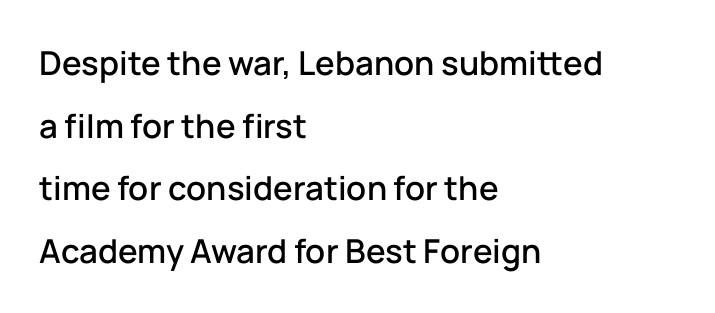
The image shows 33 px sans-serif type, upright; set left-aligned, loose line spacing (1.9x), normal letter spacing, not underlined; low stroke contrast and a medium x-height.
